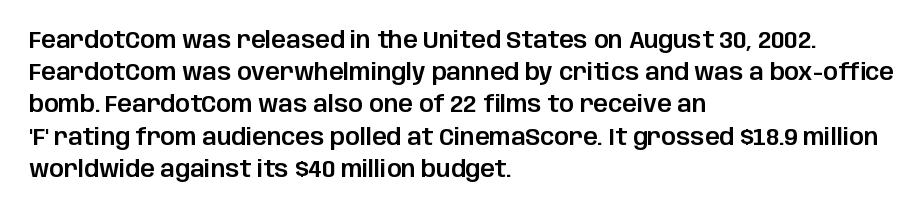
{"italic": "no", "underline": "no", "align": "left", "line_spacing": "normal", "line_spacing_ratio": 1.4, "letter_spacing": "normal", "letter_spacing_em": 0.0, "glyph_px": 23}
